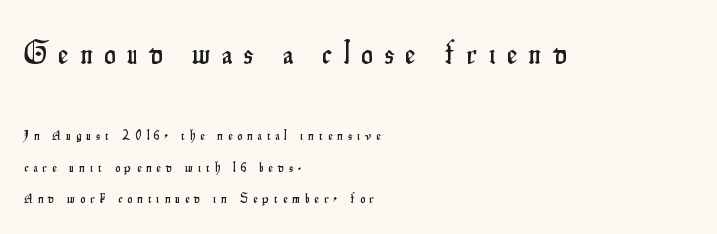
The image shows 32 px condensed sans-serif type, upright; set left-aligned, loose line spacing (2.26x), unusually wide letter spacing (+0.36 em), not underlined; the first (top) block is 2.29x larger; low stroke contrast and a small x-height.
